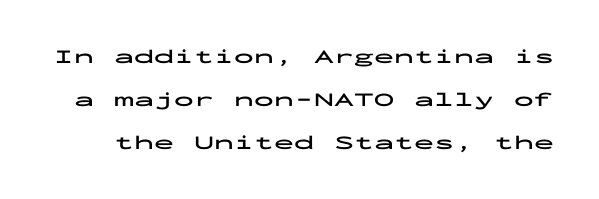
{"italic": "no", "bold": "yes", "underline": "no", "line_spacing": "loose", "line_spacing_ratio": 2.16, "letter_spacing": "normal", "letter_spacing_em": 0.0, "glyph_px": 20}
